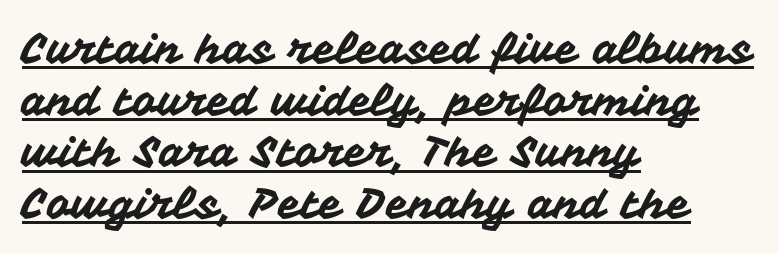
Q: Is the text italic (slanted)? A: Yes.
Q: Is the typeface a serif or a sans-serif typeface? A: Sans-serif.
Q: Is the text underlined? A: Yes.
Q: How is the paragraph aligned? A: Left-aligned.
Q: Is the spacing between letters normal or unusually wide? A: Normal.
Q: Width (condensed, normal, or wide)? A: Normal.
Q: Stroke contrast? A: Medium.
Q: x-height? A: Medium.
Q: Monospaced? A: No.
